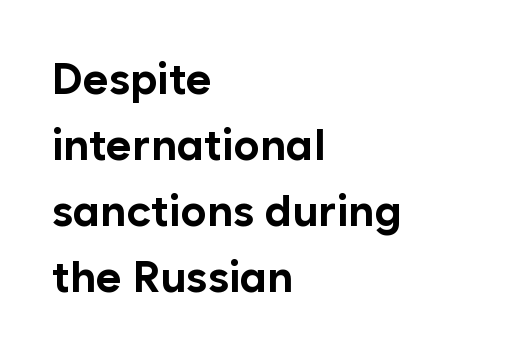
Q: Is the text bold? A: Yes.
Q: Is the text italic (slanted)? A: No, it is upright.
Q: Is the typeface a serif or a sans-serif typeface? A: Sans-serif.
Q: Is the text underlined? A: No.
Q: How is the paragraph aligned? A: Left-aligned.
Q: Is the spacing between letters normal or unusually wide? A: Normal.
Q: Is the spacing between lines tight, normal or loose? A: Normal.
Q: Width (condensed, normal, or wide)? A: Normal.
Q: Stroke contrast? A: Low.
Q: x-height? A: Medium.
Q: Monospaced? A: No.
